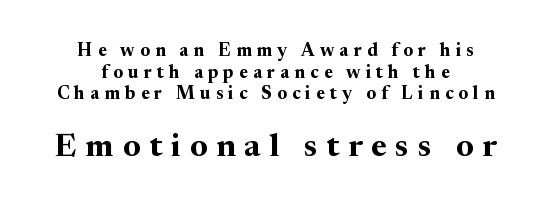
Is the type bold? Yes — the strokes are clearly thick and heavy. Teacher's note: observe the equal gaps on both sides — that is centered alignment. These lines are rendered in a variable-pitch font. You can tell from the footed stems that serif type was used.
